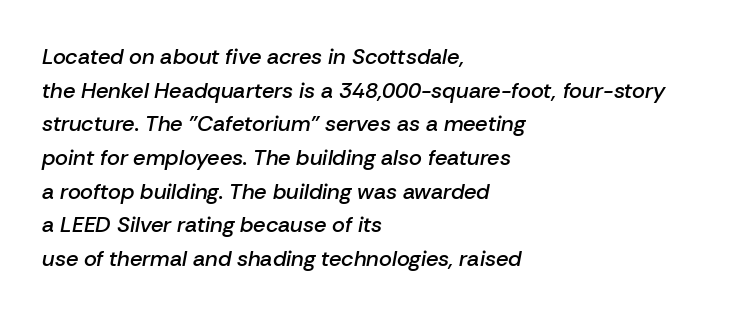
Descenders are the only things crossing below the line. You could call the tracking neutral — neither tight nor loose. On the weight axis this lands at semibold, roughly 600. Evenly set lines give the paragraph a standard silhouette. Italic: yes, the glyphs are oblique.
